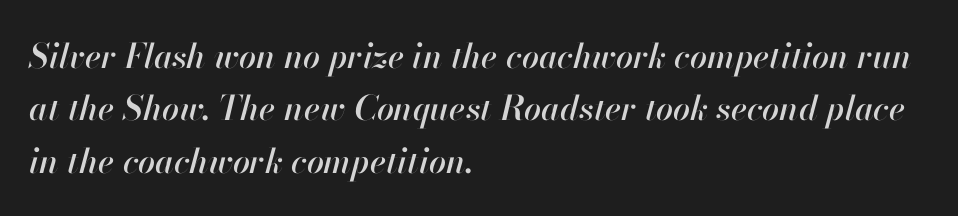
{"italic": "yes", "lean": "right", "slant_degrees": 13, "width": "normal", "stroke_contrast": "high", "x_height": "small", "monospaced": "no", "underline": "no", "align": "left", "line_spacing": "normal", "line_spacing_ratio": 1.54, "letter_spacing": "normal", "letter_spacing_em": 0.0, "glyph_px": 34}
